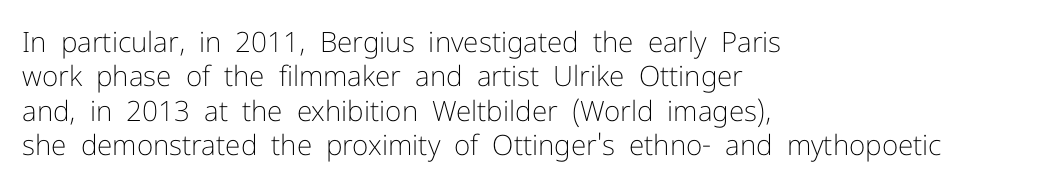
Q: Is the text bold? A: No.
Q: Is the text italic (slanted)? A: No, it is upright.
Q: Is the typeface a serif or a sans-serif typeface? A: Sans-serif.
Q: Is the text underlined? A: No.
Q: How is the paragraph aligned? A: Left-aligned.
Q: Is the spacing between letters normal or unusually wide? A: Normal.
Q: Width (condensed, normal, or wide)? A: Normal.
Q: Stroke contrast? A: Low.
Q: x-height? A: Medium.
Q: Monospaced? A: No.
